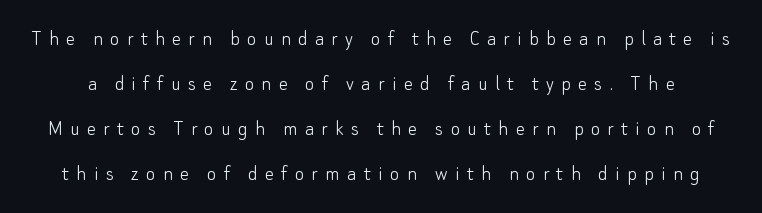
Q: Is the text bold? A: No.
Q: Is the text italic (slanted)? A: No, it is upright.
Q: Is the text underlined? A: No.
Q: Is the spacing between letters normal or unusually wide? A: Unusually wide.
Q: Is the spacing between lines tight, normal or loose? A: Loose.
